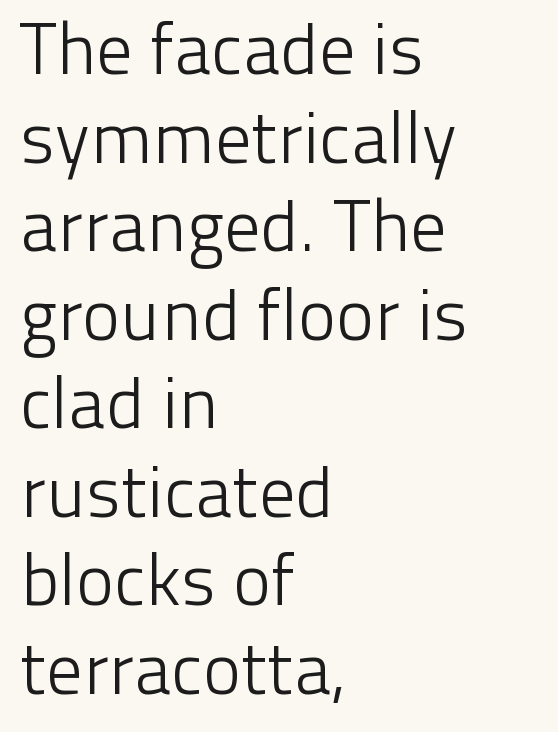
The image shows 72 px light sans-serif type, upright; set left-aligned, line spacing 1.23x, normal letter spacing, not underlined; low stroke contrast and a medium x-height.
